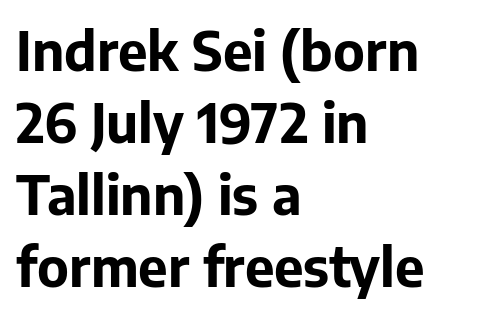
The image shows 53 px bold sans-serif type, upright; set left-aligned, normal line spacing (1.36x), normal letter spacing, not underlined; low stroke contrast and a medium x-height.
